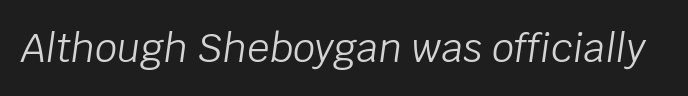
The image shows 39 px light type, italic (leaning right); set normal letter spacing, not underlined; low stroke contrast and a large x-height.
